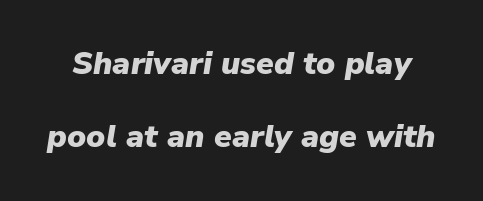
The image shows 32 px heavy type, italic (leaning right); set loose line spacing (2.29x), normal letter spacing, not underlined; low stroke contrast and a medium x-height.
